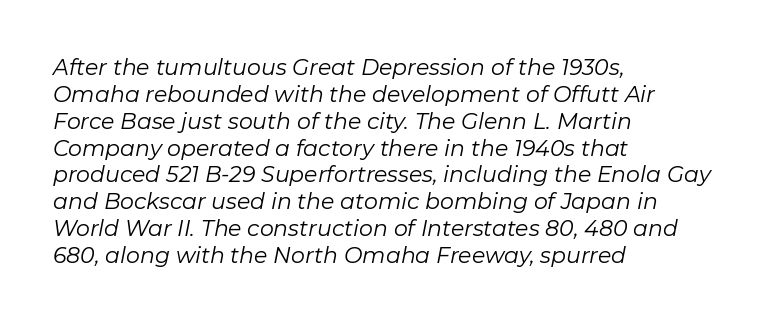
Heaviness? Minimal to ordinary, like unemphasized prose. Leftover space on each line is placed entirely after the last word. The string is rendered with underlining switched off. It's the slanting kind of type. Default kerning and tracking; the words read as compact shapes.
